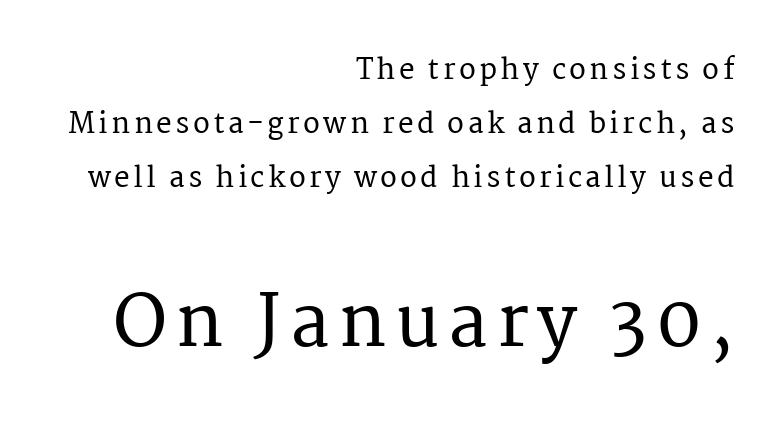
{"serif": "yes", "italic": "no", "width": "normal", "stroke_contrast": "medium", "x_height": "medium", "monospaced": "no", "underline": "no", "align": "right", "line_spacing": "loose", "line_spacing_ratio": 1.93, "larger_block": "second", "size_ratio": 2.54, "glyph_px": 71}
